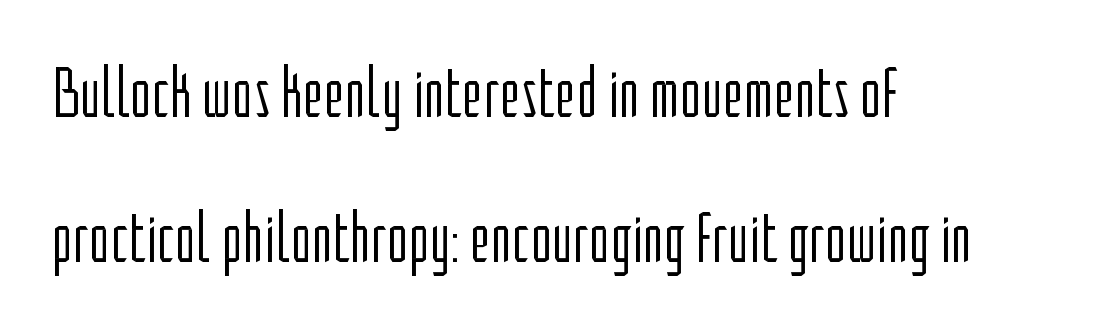
{"serif": "no", "italic": "no", "bold": "no", "weight": "light", "width": "condensed", "stroke_contrast": "low", "x_height": "medium", "monospaced": "no", "underline": "no", "align": "left", "line_spacing": "loose", "line_spacing_ratio": 2.01, "letter_spacing": "normal", "letter_spacing_em": 0.0, "glyph_px": 72}
